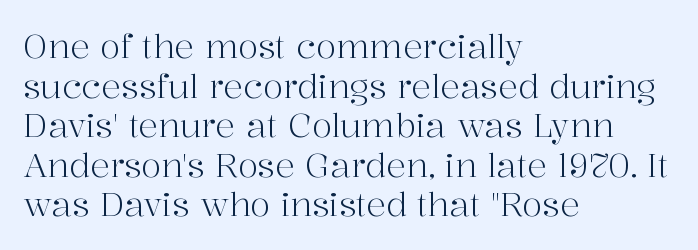
Q: Is the text bold? A: No.
Q: Is the text italic (slanted)? A: No, it is upright.
Q: Is the typeface a serif or a sans-serif typeface? A: Serif.
Q: Is the text underlined? A: No.
Q: How is the paragraph aligned? A: Left-aligned.
Q: Is the spacing between letters normal or unusually wide? A: Normal.
Q: Width (condensed, normal, or wide)? A: Normal.
Q: Stroke contrast? A: High.
Q: x-height? A: Medium.
Q: Monospaced? A: No.
